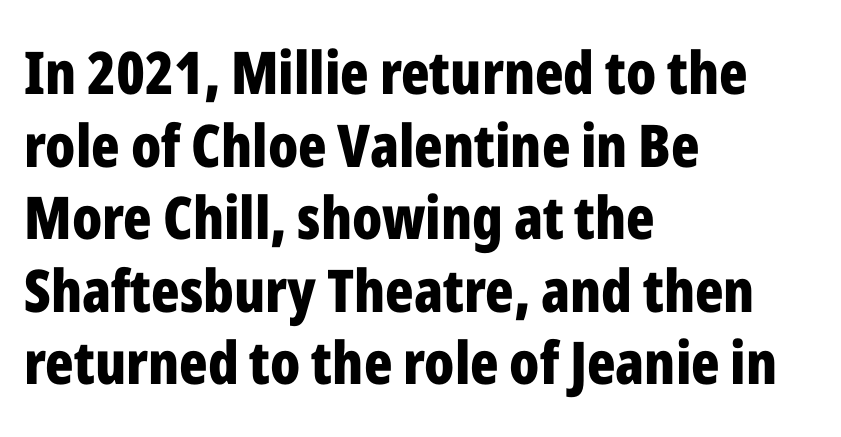
Q: Is the text bold? A: Yes.
Q: Is the text italic (slanted)? A: No, it is upright.
Q: Is the typeface a serif or a sans-serif typeface? A: Sans-serif.
Q: Is the text underlined? A: No.
Q: How is the paragraph aligned? A: Left-aligned.
Q: Is the spacing between letters normal or unusually wide? A: Normal.
Q: Width (condensed, normal, or wide)? A: Condensed.
Q: Stroke contrast? A: Low.
Q: x-height? A: Medium.
Q: Monospaced? A: No.
